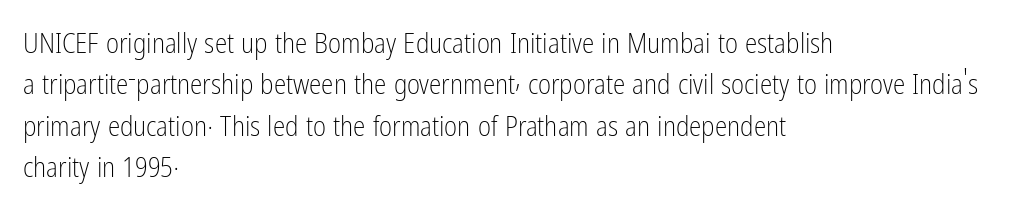
The image shows 28 px light, condensed sans-serif type, upright; set left-aligned, normal line spacing (1.48x), normal letter spacing, not underlined; low stroke contrast and a medium x-height.
